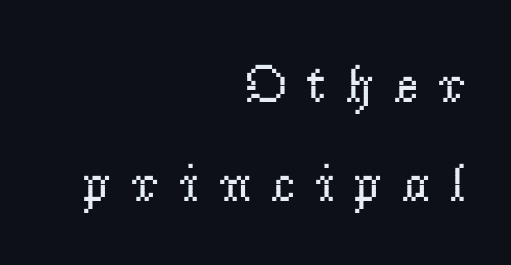
{"serif": "yes", "italic": "no", "bold": "no", "weight": "regular", "width": "normal", "stroke_contrast": "low", "x_height": "small", "monospaced": "no", "underline": "no", "align": "right", "line_spacing_ratio": 1.83, "letter_spacing": "wide", "letter_spacing_em": 0.35, "glyph_px": 54}
